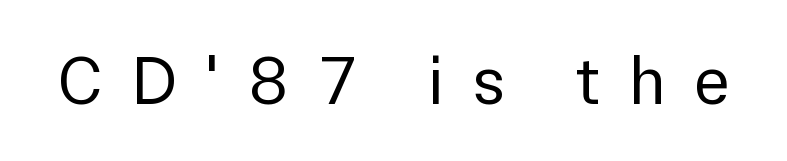
The designer went with a sans here, leaving each stem footless. Heft: none added — not bold. Only glyphs here, with clear space below each row. Characters remain perfectly vertical along every line. What stands out about the letter spacing? Its width — letters are far apart. Think of a printed novel: that variable character pitch is what you see here.
